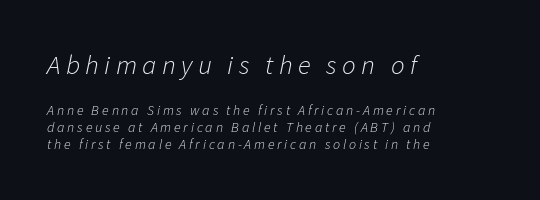
No heavy texture on the line: the type isn't bold. Size hierarchy here favors the leading block over the trailing one. Bare-footed words on every line. Compared with a centered layout, this one pins lines to the left instead. The tracking jumps out immediately: characters are airy and widely separated.
